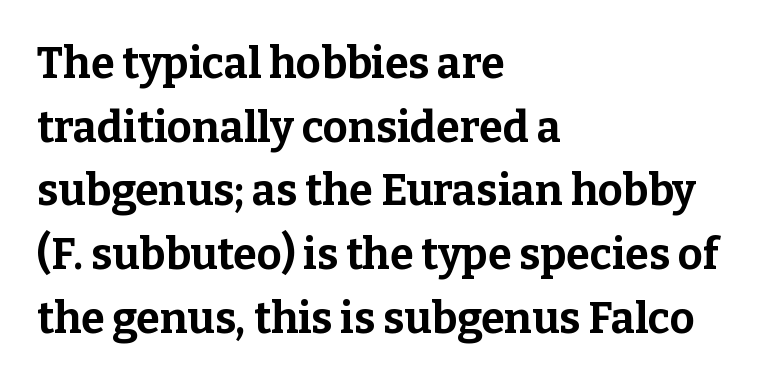
The image shows 43 px bold serif type, upright; set left-aligned, normal line spacing (1.48x), normal letter spacing, not underlined; low stroke contrast and a medium x-height.
